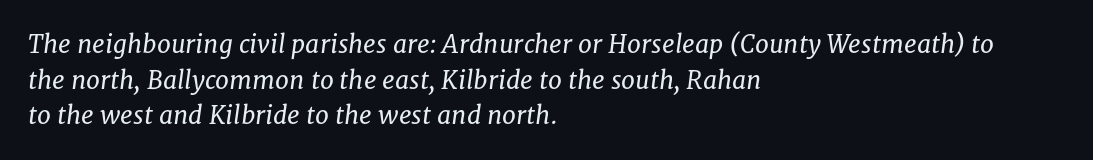
Q: Is the text bold? A: No.
Q: Is the text italic (slanted)? A: Yes, it leans right by about 8 degrees.
Q: Is the text underlined? A: No.
Q: How is the paragraph aligned? A: Left-aligned.
Q: Is the spacing between letters normal or unusually wide? A: Normal.
Q: Is the spacing between lines tight, normal or loose? A: Normal.
